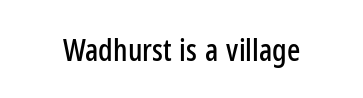
Note the varied advance widths — an 'i' is clearly narrower than an 'm'. Clear beneath every line of the passage. These lines keep a tight, regular rhythm from letter to letter. This is roman type, the default non-slanted kind.
